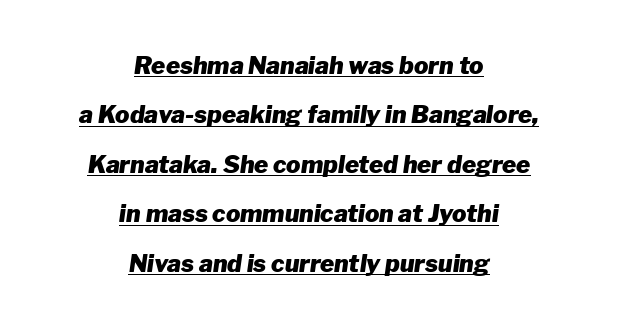
The image shows 24 px bold type, italic (leaning right); set centered, loose line spacing (2.06x), normal letter spacing, underlined.
